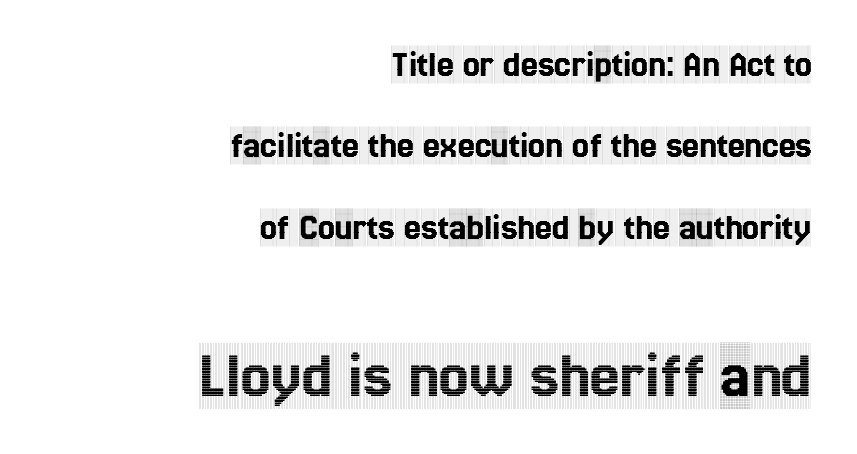
{"serif": "yes", "italic": "no", "width": "condensed", "x_height": "large", "monospaced": "no", "underline": "no", "align": "right", "line_spacing": "loose", "line_spacing_ratio": 2.14, "letter_spacing": "normal", "letter_spacing_em": 0.0, "larger_block": "second", "size_ratio": 1.74, "glyph_px": 66}
